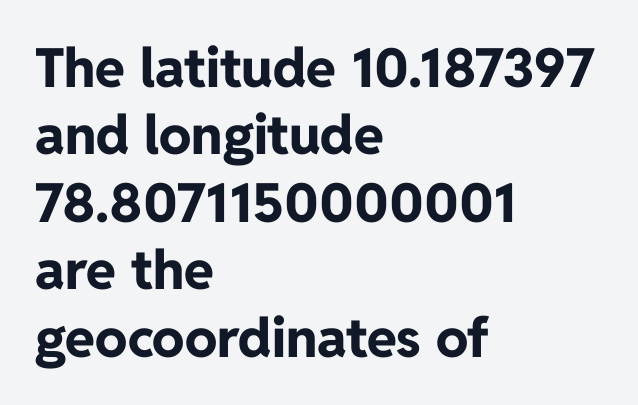
Q: Is the text bold? A: Yes.
Q: Is the text italic (slanted)? A: No, it is upright.
Q: Is the typeface a serif or a sans-serif typeface? A: Sans-serif.
Q: Is the text underlined? A: No.
Q: How is the paragraph aligned? A: Left-aligned.
Q: Is the spacing between letters normal or unusually wide? A: Normal.
Q: Is the spacing between lines tight, normal or loose? A: Normal.
Q: Width (condensed, normal, or wide)? A: Normal.
Q: Stroke contrast? A: Low.
Q: x-height? A: Medium.
Q: Monospaced? A: No.
